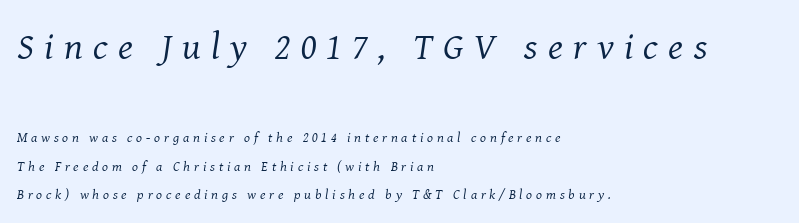
{"serif": "yes", "italic": "yes", "lean": "right", "slant_degrees": 8, "bold": "no", "weight": "regular", "width": "normal", "stroke_contrast": "medium", "x_height": "medium", "monospaced": "no", "underline": "no", "align": "left", "line_spacing": "loose", "line_spacing_ratio": 2.06, "letter_spacing": "wide", "letter_spacing_em": 0.27, "larger_block": "first", "size_ratio": 2.71, "glyph_px": 38}
